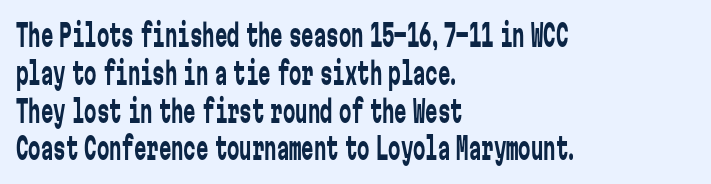
The image shows 31 px regular-weight, condensed sans-serif type, upright, monospaced; set left-aligned, line spacing 1.22x, normal letter spacing, not underlined; low stroke contrast and a medium x-height.
